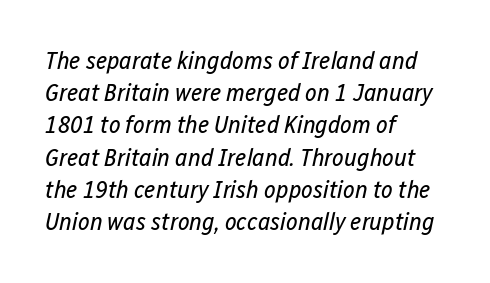
Q: Is the text bold? A: No.
Q: Is the text italic (slanted)? A: Yes, it leans right by about 12 degrees.
Q: Is the text underlined? A: No.
Q: How is the paragraph aligned? A: Left-aligned.
Q: Is the spacing between letters normal or unusually wide? A: Normal.
Q: Is the spacing between lines tight, normal or loose? A: Normal.
